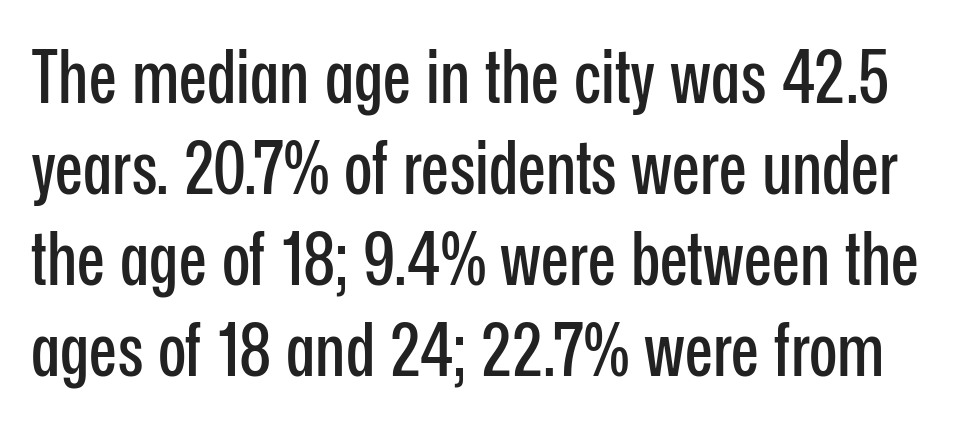
Q: Is the text italic (slanted)? A: No, it is upright.
Q: Is the typeface a serif or a sans-serif typeface? A: Sans-serif.
Q: Is the text underlined? A: No.
Q: Is the spacing between letters normal or unusually wide? A: Normal.
Q: Width (condensed, normal, or wide)? A: Condensed.
Q: Stroke contrast? A: Low.
Q: x-height? A: Medium.
Q: Monospaced? A: No.
